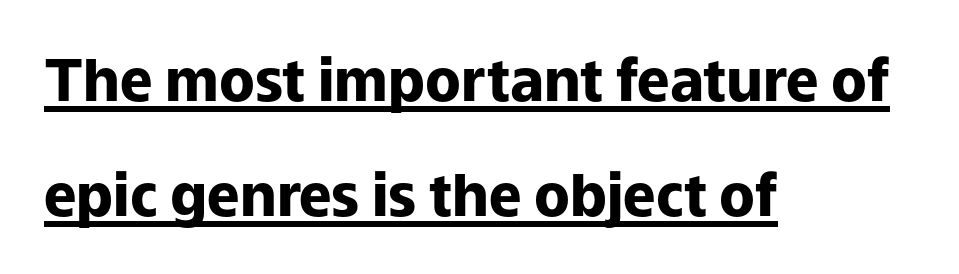
The image shows 58 px heavy sans-serif type, upright; set left-aligned, loose line spacing (1.98x), normal letter spacing, underlined; low stroke contrast and a medium x-height.
